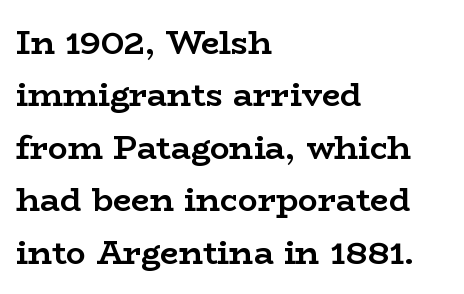
The image shows 33 px semibold, wide serif type, upright; set left-aligned, normal line spacing (1.59x), normal letter spacing, not underlined; low stroke contrast and a medium x-height.
